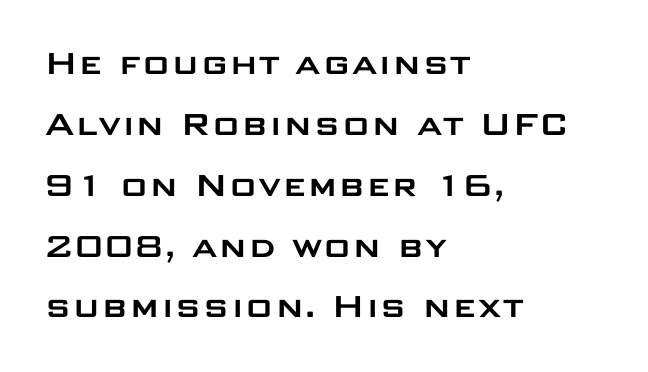
Q: Is the text italic (slanted)? A: No, it is upright.
Q: Is the typeface a serif or a sans-serif typeface? A: Sans-serif.
Q: Is the text underlined? A: No.
Q: How is the paragraph aligned? A: Left-aligned.
Q: Is the spacing between letters normal or unusually wide? A: Normal.
Q: Is the spacing between lines tight, normal or loose? A: Normal.
Q: Width (condensed, normal, or wide)? A: Wide.
Q: Stroke contrast? A: Low.
Q: x-height? A: Large.
Q: Monospaced? A: No.
